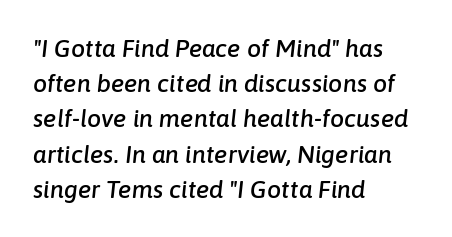
Q: Is the text italic (slanted)? A: Yes, it leans right by about 6 degrees.
Q: Is the text underlined? A: No.
Q: How is the paragraph aligned? A: Left-aligned.
Q: Is the spacing between letters normal or unusually wide? A: Normal.
Q: Is the spacing between lines tight, normal or loose? A: Normal.
